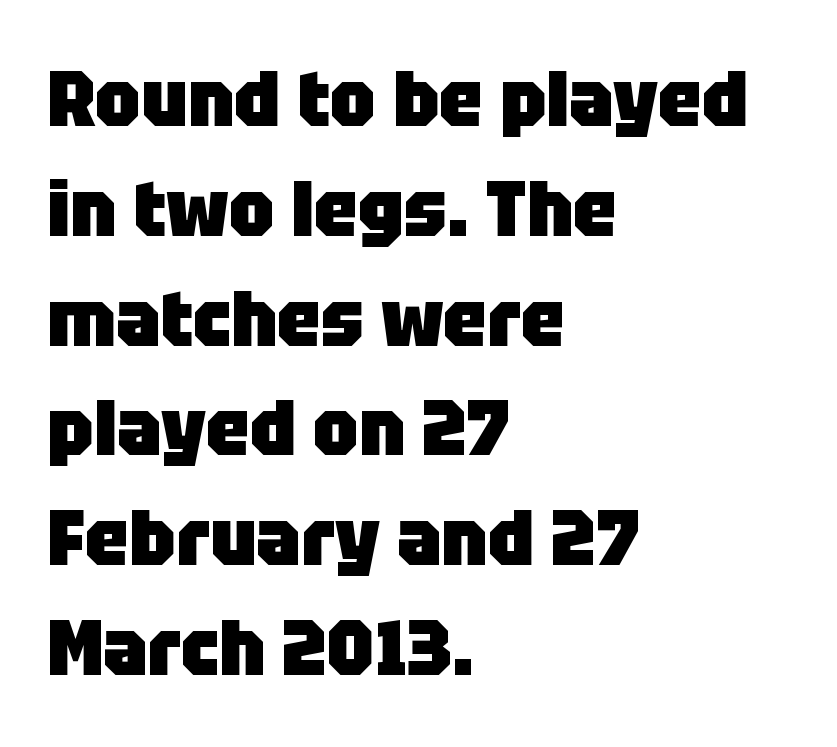
Only glyphs here, with clear space below each row. The typesetting leans heavy: a genuine bold. Every row of glyphs begins at an identical x-position on the left. Compared with typical paragraphs, the rows here are spaced about the same. Ascenders rise straight up at ninety degrees.
